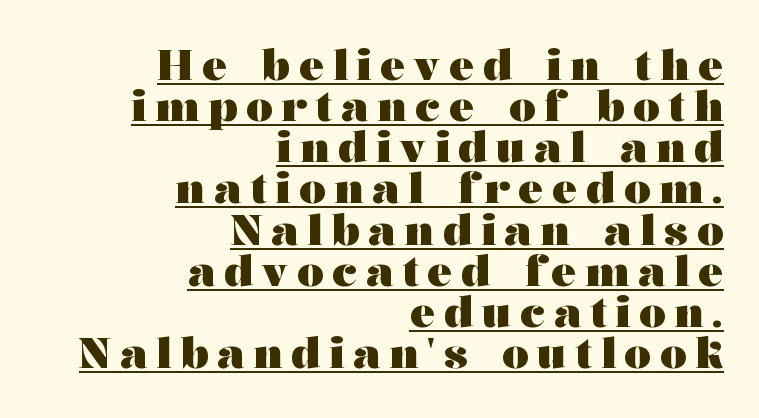
Q: Is the text bold? A: Yes.
Q: Is the text italic (slanted)? A: No, it is upright.
Q: Is the typeface a serif or a sans-serif typeface? A: Serif.
Q: Is the text underlined? A: Yes.
Q: How is the paragraph aligned? A: Right-aligned.
Q: Is the spacing between letters normal or unusually wide? A: Unusually wide.
Q: Is the spacing between lines tight, normal or loose? A: Tight.
Q: Width (condensed, normal, or wide)? A: Wide.
Q: Stroke contrast? A: Medium.
Q: x-height? A: Medium.
Q: Monospaced? A: No.
